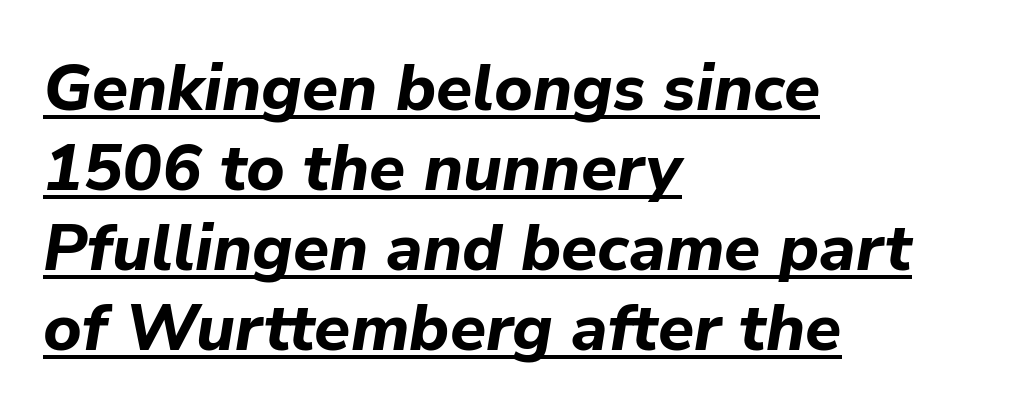
Q: Is the text bold? A: Yes.
Q: Is the text italic (slanted)? A: Yes, it leans right by about 9 degrees.
Q: Is the text underlined? A: Yes.
Q: How is the paragraph aligned? A: Left-aligned.
Q: Is the spacing between letters normal or unusually wide? A: Normal.
Q: Width (condensed, normal, or wide)? A: Normal.
Q: Stroke contrast? A: Low.
Q: x-height? A: Medium.
Q: Monospaced? A: No.
